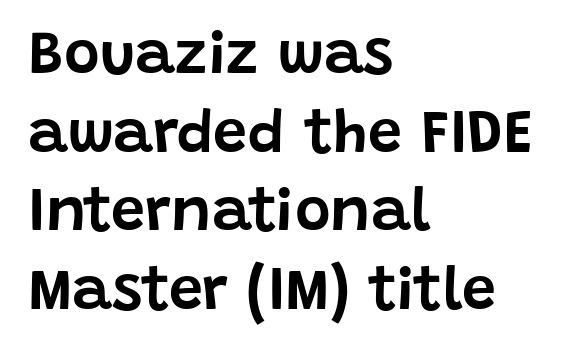
The image shows 61 px sans-serif type, upright; set left-aligned, normal line spacing (1.29x), normal letter spacing, not underlined; low stroke contrast and a large x-height.
